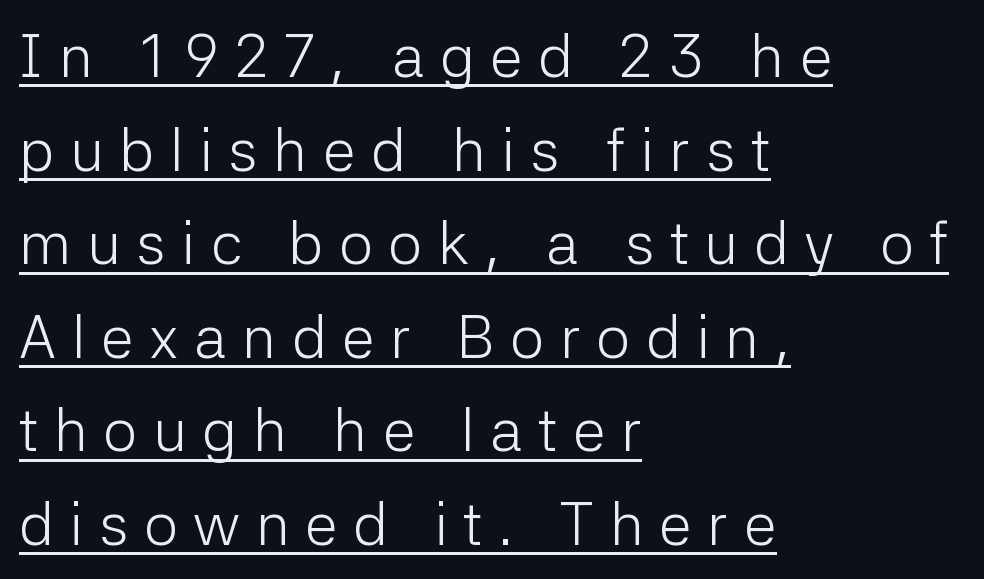
Decoration check: the copy is underlined. In terms of leading, this rendering sits right in the middle. One-word summary of the alignment: left. This sample has the flowing, uneven cadence of proportional lettering.
